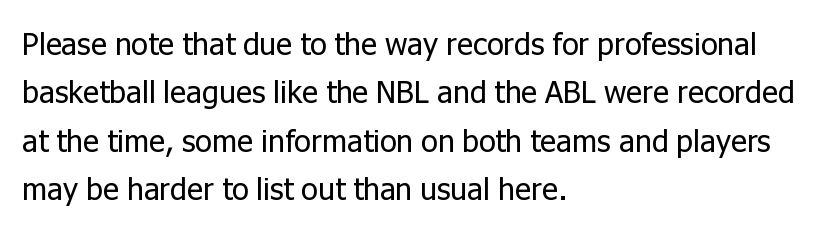
{"serif": "no", "italic": "no", "bold": "no", "weight": "regular", "width": "normal", "stroke_contrast": "low", "x_height": "medium", "monospaced": "no", "underline": "no", "align": "left", "line_spacing": "normal", "line_spacing_ratio": 1.56, "letter_spacing": "normal", "letter_spacing_em": 0.0, "glyph_px": 31}
